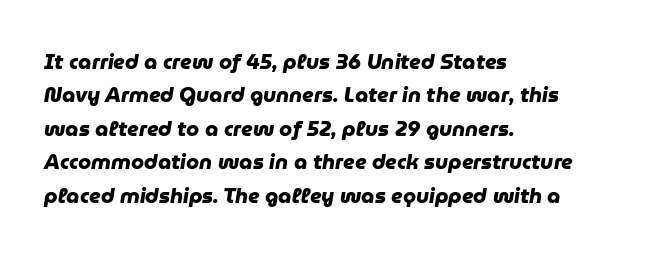
In terms of leading, this rendering sits right in the middle. Check the space under the baseline: it is left empty. What stands out about the letter spacing? Nothing — it is the standard amount. Alignment: flush left. Its strokes are broad and dark, the hallmark of bold type.
